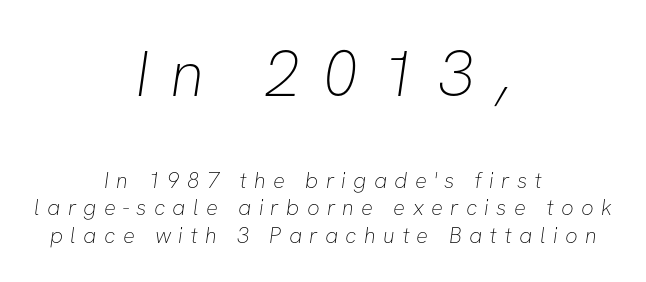
Q: Is the text bold? A: No.
Q: Is the typeface a serif or a sans-serif typeface? A: Sans-serif.
Q: Is the text underlined? A: No.
Q: How is the paragraph aligned? A: Centered.
Q: Is the spacing between letters normal or unusually wide? A: Unusually wide.
Q: Is the spacing between lines tight, normal or loose? A: Normal.
Q: Which block of text is set in a larger size, the first (top) or the second (bottom)? A: The first (top) one.
Q: Width (condensed, normal, or wide)? A: Normal.
Q: Stroke contrast? A: Low.
Q: x-height? A: Medium.
Q: Monospaced? A: No.
